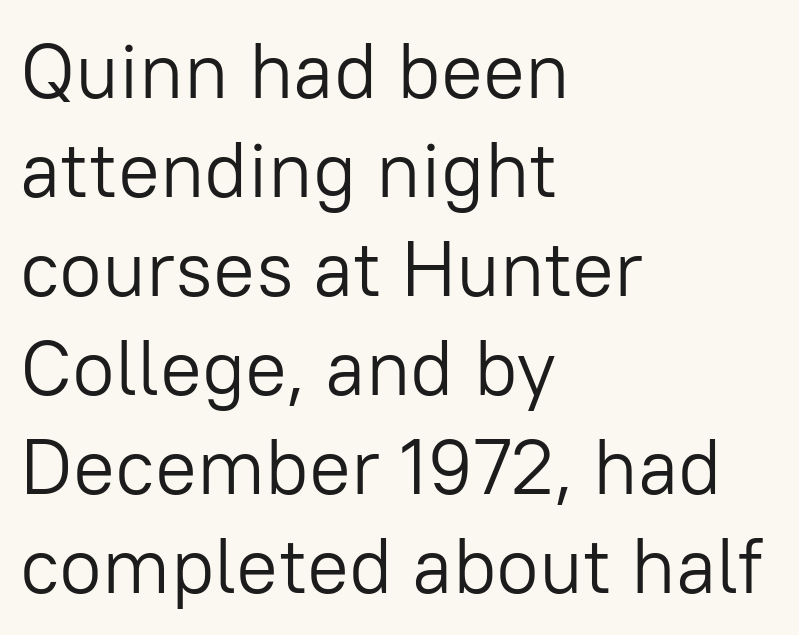
The typeface chosen for these lines omits serifs. The rendering anchors every line to the left-hand side. Beneath every word, the page is bare. No extra ink here — the face is not bold.
